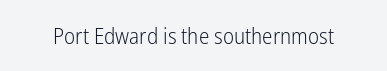
The space directly below the letters is spotless. Quick note: not italic, upright. The line texture is even and compact thanks to regular tracking. These glyphs show unthickened strokes, regular width or finer.
